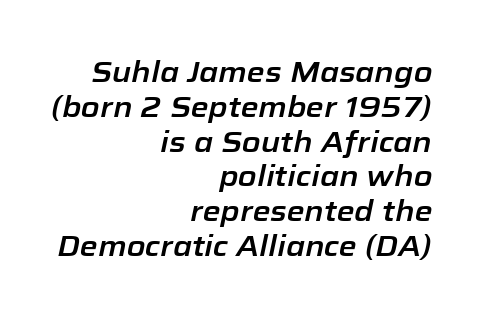
This sample has the flowing, uneven cadence of proportional lettering. Here the glyphs are tracked normally, forming tight word shapes. The specimen reads as italic at a glance. The passage is arranged like a letterhead date or caption credit — flush right.
